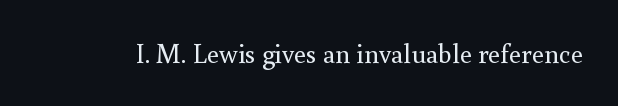
The image shows 27 px text type, upright; set normal letter spacing, not underlined.
